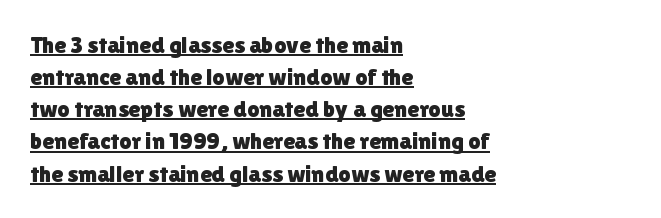
Q: Is the text italic (slanted)? A: No, it is upright.
Q: Is the text underlined? A: Yes.
Q: How is the paragraph aligned? A: Left-aligned.
Q: Is the spacing between letters normal or unusually wide? A: Normal.
Q: Is the spacing between lines tight, normal or loose? A: Normal.
